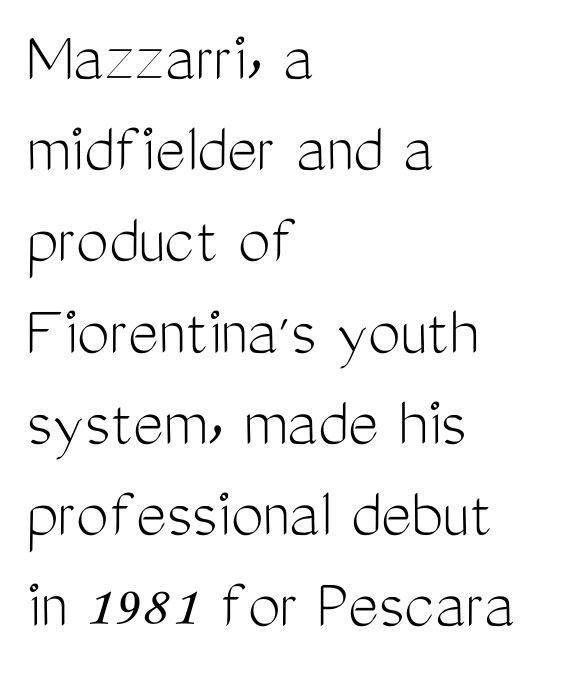
{"serif": "no", "italic": "no", "bold": "no", "weight": "light", "width": "condensed", "stroke_contrast": "medium", "x_height": "medium", "monospaced": "no", "underline": "no", "align": "left", "line_spacing": "normal", "line_spacing_ratio": 1.25, "letter_spacing": "normal", "letter_spacing_em": 0.0, "glyph_px": 73}
